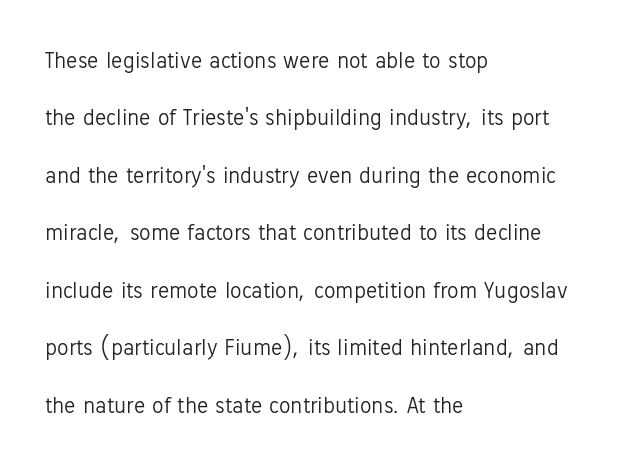
Upright lettering throughout. Baseline-to-baseline distance is far greater than the letter height. You could call the tracking neutral — neither tight nor loose. Horizontally, the lines are justified to the leading edge only.
